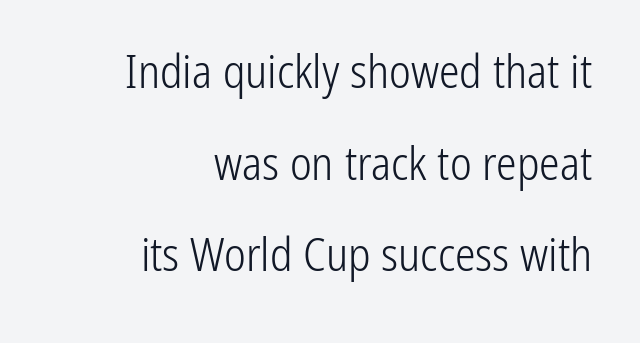
Letter spacing: default. Underline: absent. No italicization has been applied; the sample stays upright. Regarding leading, the lines here are spaced well apart. Does the copy run flush right? Yes — the right margin is perfectly even.
